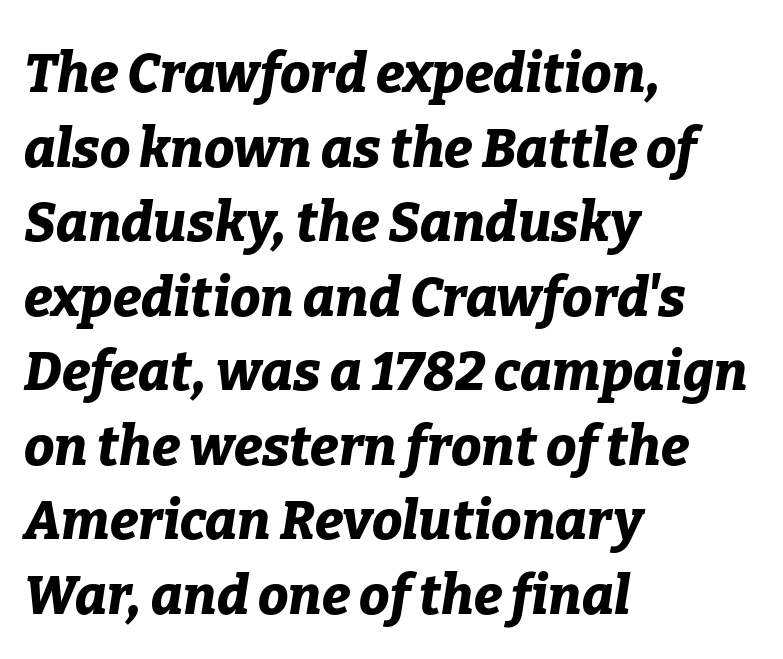
Is the type slanted? Yes — the strokes lean at a clear angle. Spacing between characters is what you'd get straight out of the box. These lines are rendered in a variable-pitch font. Regarding leading, the lines here are spaced in the standard way. One-word summary of the alignment: left. Only glyphs here, with clear space below each row.
